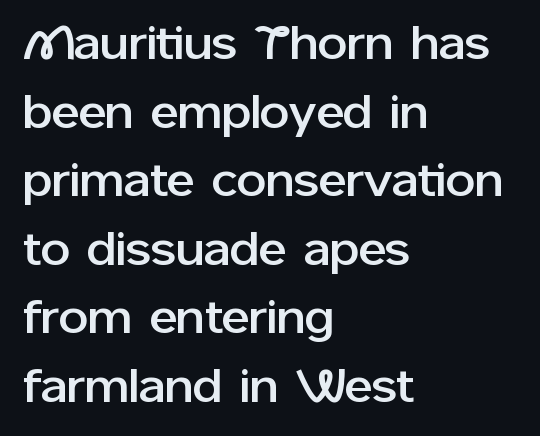
Q: Is the text italic (slanted)? A: No, it is upright.
Q: Is the typeface a serif or a sans-serif typeface? A: Sans-serif.
Q: Is the text underlined? A: No.
Q: How is the paragraph aligned? A: Left-aligned.
Q: Is the spacing between letters normal or unusually wide? A: Normal.
Q: Is the spacing between lines tight, normal or loose? A: Normal.
Q: Width (condensed, normal, or wide)? A: Normal.
Q: Stroke contrast? A: Low.
Q: x-height? A: Medium.
Q: Monospaced? A: No.
